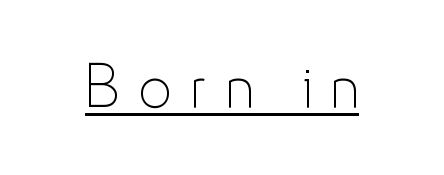
Q: Is the text bold? A: No.
Q: Is the text italic (slanted)? A: No, it is upright.
Q: Is the typeface a serif or a sans-serif typeface? A: Sans-serif.
Q: Is the text underlined? A: Yes.
Q: Is the spacing between letters normal or unusually wide? A: Unusually wide.
Q: Width (condensed, normal, or wide)? A: Condensed.
Q: Stroke contrast? A: Low.
Q: x-height? A: Small.
Q: Monospaced? A: No.
